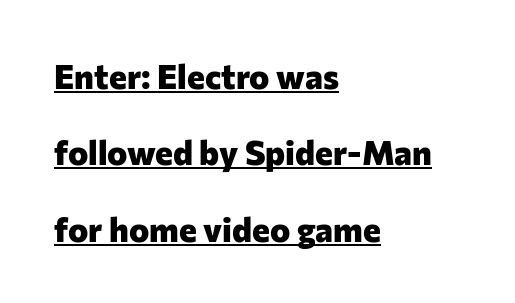
Q: Is the text bold? A: Yes.
Q: Is the text italic (slanted)? A: No, it is upright.
Q: Is the typeface a serif or a sans-serif typeface? A: Sans-serif.
Q: Is the text underlined? A: Yes.
Q: How is the paragraph aligned? A: Left-aligned.
Q: Is the spacing between letters normal or unusually wide? A: Normal.
Q: Is the spacing between lines tight, normal or loose? A: Loose.
Q: Width (condensed, normal, or wide)? A: Normal.
Q: Stroke contrast? A: Low.
Q: x-height? A: Medium.
Q: Monospaced? A: No.
